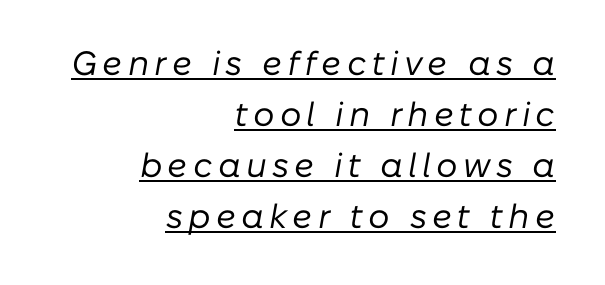
The image shows 34 px regular-weight type, italic (leaning right); set right-aligned, normal line spacing (1.5x), underlined; low stroke contrast and a medium x-height.
